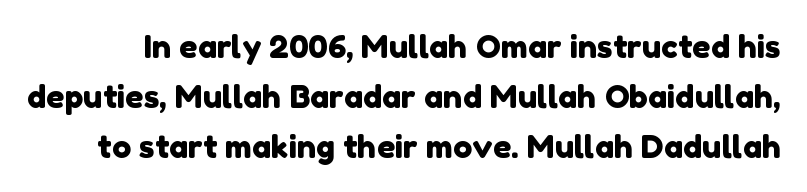
{"serif": "no", "width": "normal", "stroke_contrast": "low", "x_height": "medium", "monospaced": "no", "underline": "no", "line_spacing": "normal", "line_spacing_ratio": 1.56, "letter_spacing": "normal", "letter_spacing_em": 0.0, "glyph_px": 32}
